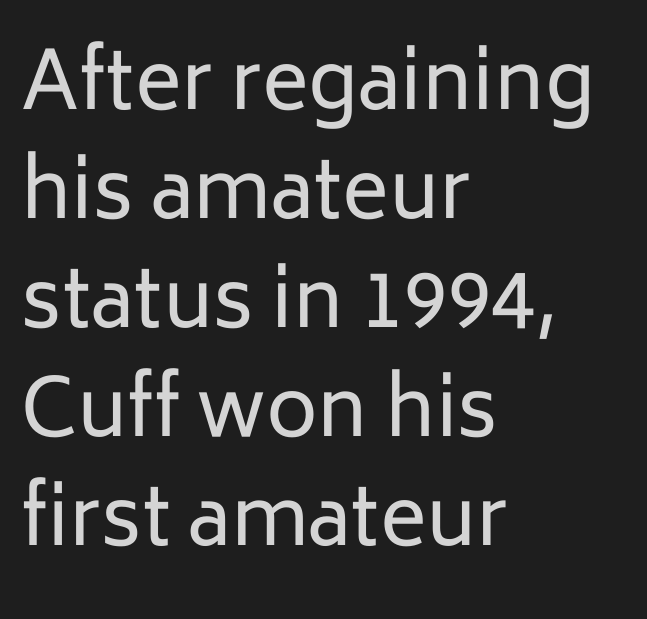
The image shows 79 px regular-weight sans-serif type, upright; set left-aligned, normal line spacing (1.38x), normal letter spacing, not underlined; low stroke contrast and a medium x-height.
